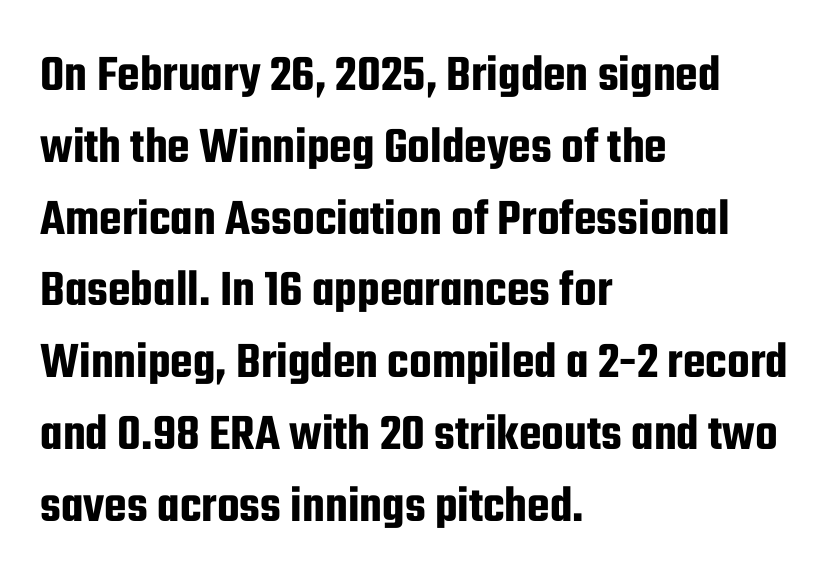
{"serif": "no", "italic": "no", "width": "condensed", "stroke_contrast": "low", "x_height": "medium", "monospaced": "no", "underline": "no", "align": "left", "line_spacing": "normal", "line_spacing_ratio": 1.38, "letter_spacing": "normal", "letter_spacing_em": 0.0, "glyph_px": 52}
